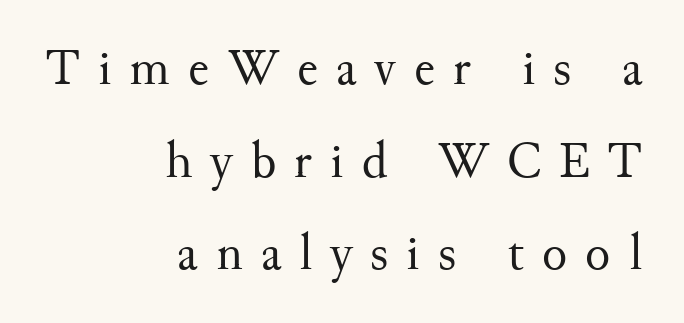
Q: Is the text bold? A: No.
Q: Is the text italic (slanted)? A: No, it is upright.
Q: Is the typeface a serif or a sans-serif typeface? A: Serif.
Q: Is the text underlined? A: No.
Q: How is the paragraph aligned? A: Right-aligned.
Q: Is the spacing between letters normal or unusually wide? A: Unusually wide.
Q: Width (condensed, normal, or wide)? A: Normal.
Q: Stroke contrast? A: Medium.
Q: x-height? A: Small.
Q: Monospaced? A: No.
